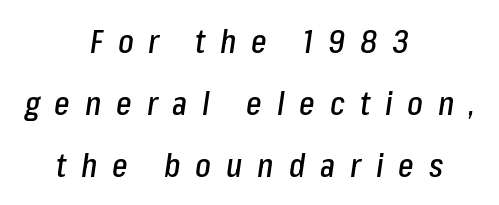
The font's italic variant was chosen for this text. Anything drawn beneath the words? Only blank space. Which margin do the lines hug? Neither — every line sits in the middle. Proportional: the letters do not fall into vertical columns. The tracking reads as deliberately expanded to a designer's eye.
